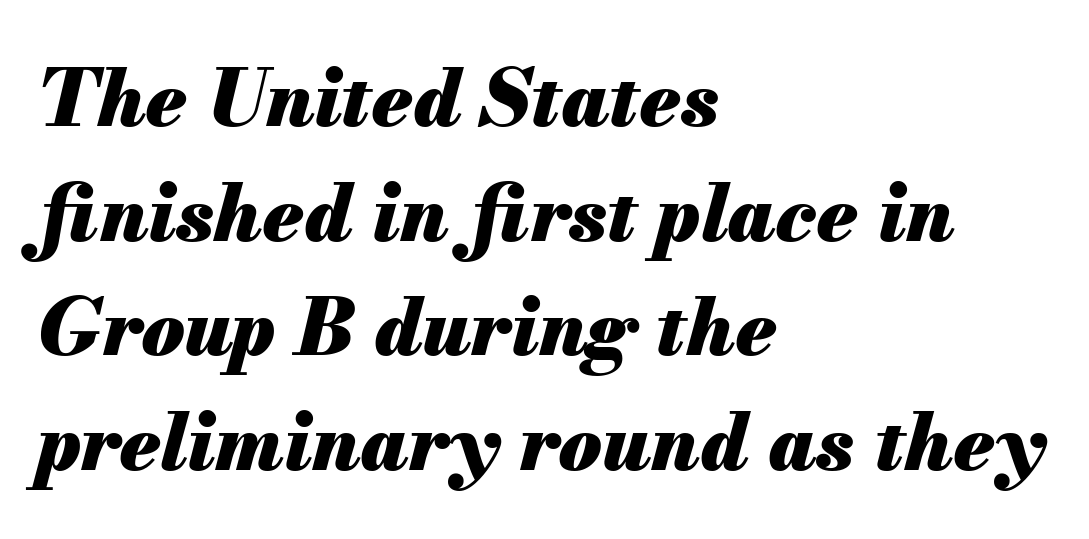
Q: Is the text bold? A: Yes.
Q: Is the text italic (slanted)? A: Yes, it leans right by about 13 degrees.
Q: Is the text underlined? A: No.
Q: How is the paragraph aligned? A: Left-aligned.
Q: Is the spacing between letters normal or unusually wide? A: Normal.
Q: Is the spacing between lines tight, normal or loose? A: Normal.
Q: Width (condensed, normal, or wide)? A: Normal.
Q: Stroke contrast? A: Medium.
Q: x-height? A: Small.
Q: Monospaced? A: No.
